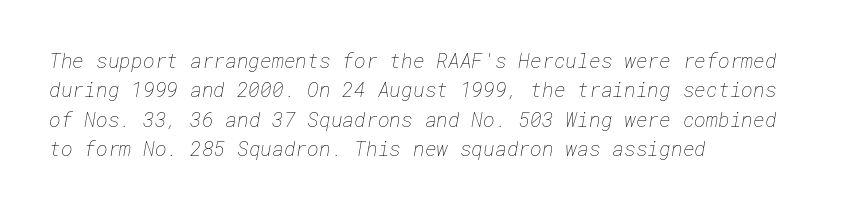
{"bold": "no", "underline": "no", "align": "left", "line_spacing": "normal", "line_spacing_ratio": 1.47, "letter_spacing": "normal", "letter_spacing_em": 0.0, "glyph_px": 20}
